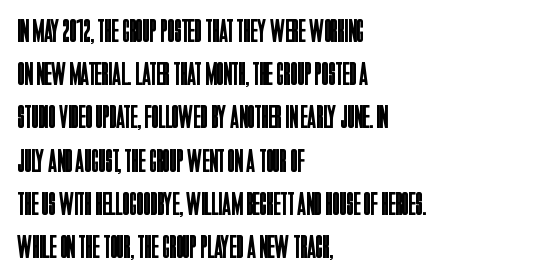
{"serif": "no", "italic": "no", "bold": "no", "weight": "regular", "width": "condensed", "stroke_contrast": "low", "x_height": "large", "monospaced": "no", "underline": "no", "align": "left", "line_spacing": "normal", "line_spacing_ratio": 1.31, "letter_spacing": "normal", "letter_spacing_em": 0.0, "glyph_px": 33}
